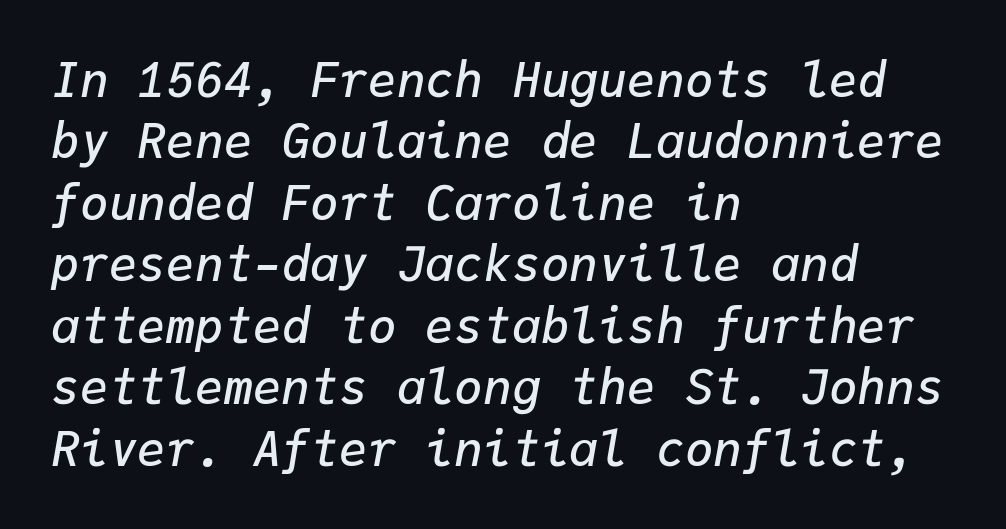
{"italic": "yes", "lean": "right", "slant_degrees": 9, "bold": "semi", "weight": "semibold", "width": "normal", "stroke_contrast": "low", "x_height": "medium", "monospaced": "yes", "underline": "no", "align": "left", "line_spacing": "normal", "line_spacing_ratio": 1.28, "letter_spacing": "normal", "letter_spacing_em": 0.0, "glyph_px": 48}
